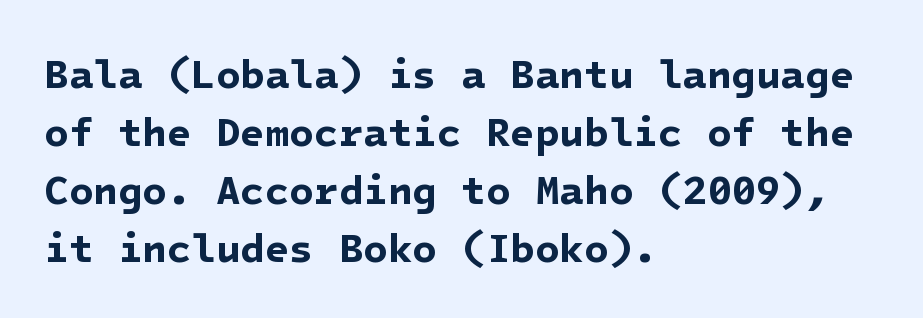
{"serif": "no", "bold": "yes", "weight": "bold", "width": "normal", "stroke_contrast": "low", "x_height": "medium", "underline": "no", "align": "left", "line_spacing": "normal", "line_spacing_ratio": 1.45, "letter_spacing": "normal", "letter_spacing_em": 0.0, "glyph_px": 40}
